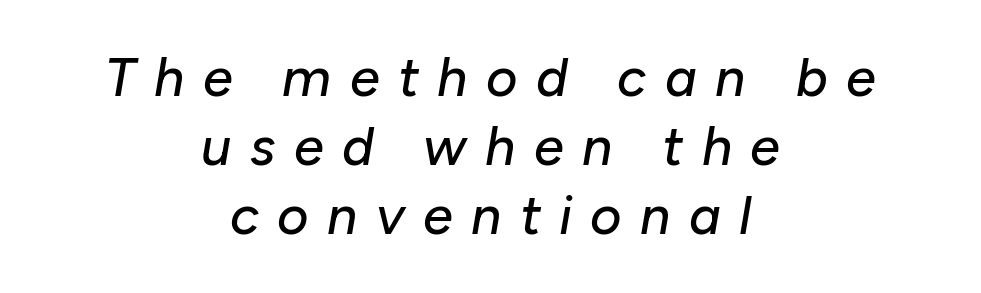
{"italic": "yes", "lean": "right", "slant_degrees": 10, "width": "normal", "stroke_contrast": "low", "x_height": "medium", "monospaced": "no", "underline": "no", "align": "center", "line_spacing": "normal", "line_spacing_ratio": 1.28, "letter_spacing": "wide", "letter_spacing_em": 0.34, "glyph_px": 54}
